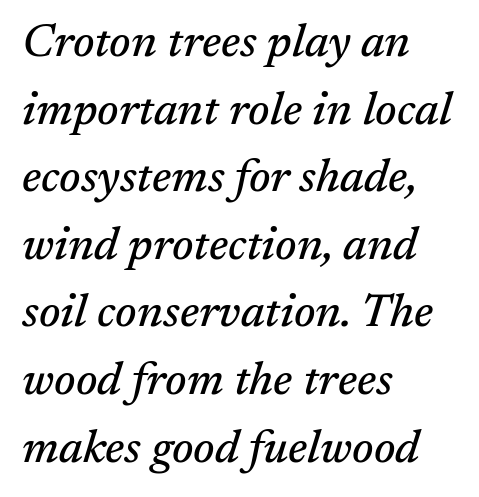
Q: Is the text italic (slanted)? A: Yes, it leans right by about 17 degrees.
Q: Is the typeface a serif or a sans-serif typeface? A: Serif.
Q: Is the text underlined? A: No.
Q: How is the paragraph aligned? A: Left-aligned.
Q: Is the spacing between letters normal or unusually wide? A: Normal.
Q: Is the spacing between lines tight, normal or loose? A: Normal.
Q: Width (condensed, normal, or wide)? A: Normal.
Q: Stroke contrast? A: Medium.
Q: x-height? A: Medium.
Q: Monospaced? A: No.
